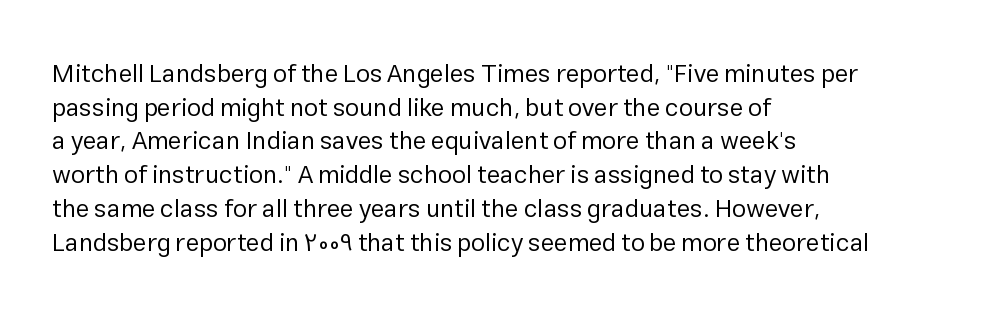
Q: Is the text bold? A: No.
Q: Is the text italic (slanted)? A: No, it is upright.
Q: Is the text underlined? A: No.
Q: How is the paragraph aligned? A: Left-aligned.
Q: Is the spacing between letters normal or unusually wide? A: Normal.
Q: Is the spacing between lines tight, normal or loose? A: Normal.
